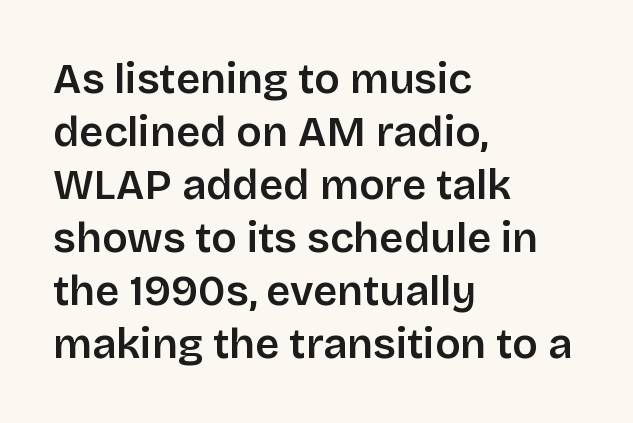
The image shows 42 px semibold sans-serif type, upright; set left-aligned, normal line spacing (1.26x), normal letter spacing, not underlined; low stroke contrast and a large x-height.
